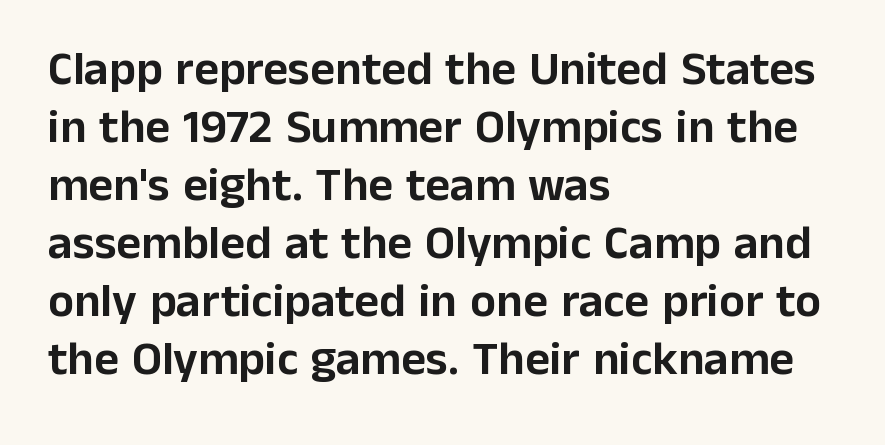
Ordinary non-slanted type is in use. Letterform terminals end flat and unadorned throughout the passage. The passage shown is typed in a proportional face where columns would drift. Here the glyphs are tracked normally, forming tight word shapes. Only glyphs here, with clear space below each row.
